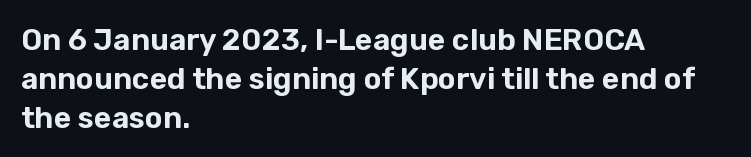
Line spacing here is normal. Words appear dense and cohesive because spacing is normal. Horizontal alignment here is leftward, the default for most running prose. Italic? Not at all — the glyphs are vertical. Classification — sans serif.
